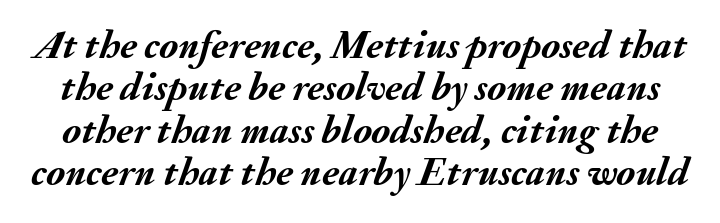
Slant detected: the letters are inclined. The space beneath each line is pristine and unruled. Heavy-handed strokes throughout: this text is bold. Think of a printed novel: that variable character pitch is what you see here. Students, note that the glyphs here touch the page at normal intervals.
